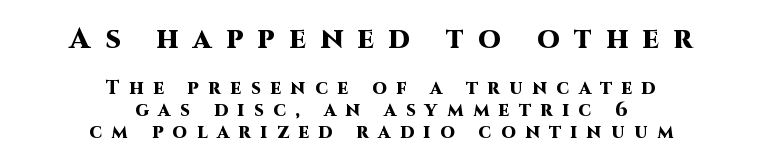
Q: Is the text bold? A: Yes.
Q: Is the text italic (slanted)? A: No, it is upright.
Q: Is the typeface a serif or a sans-serif typeface? A: Sans-serif.
Q: Is the text underlined? A: No.
Q: How is the paragraph aligned? A: Centered.
Q: Is the spacing between letters normal or unusually wide? A: Unusually wide.
Q: Is the spacing between lines tight, normal or loose? A: Tight.
Q: Which block of text is set in a larger size, the first (top) or the second (bottom)? A: The first (top) one.
Q: Width (condensed, normal, or wide)? A: Normal.
Q: Stroke contrast? A: High.
Q: x-height? A: Large.
Q: Monospaced? A: No.
